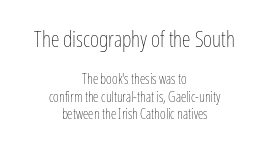
The image shows 22 px text type, upright; set centered, line spacing 1.22x, normal letter spacing, not underlined; the first (top) block is 1.57x larger.
